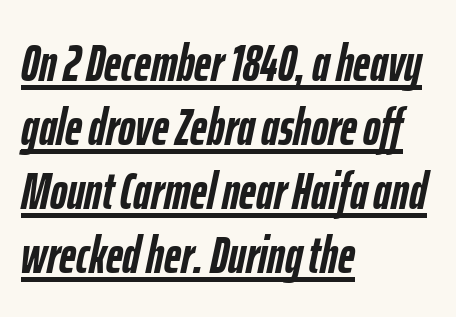
Q: Is the text bold? A: Yes.
Q: Is the text italic (slanted)? A: Yes, it leans right by about 12 degrees.
Q: Is the text underlined? A: Yes.
Q: How is the paragraph aligned? A: Left-aligned.
Q: Is the spacing between letters normal or unusually wide? A: Normal.
Q: Width (condensed, normal, or wide)? A: Condensed.
Q: Stroke contrast? A: Low.
Q: x-height? A: Medium.
Q: Monospaced? A: No.
